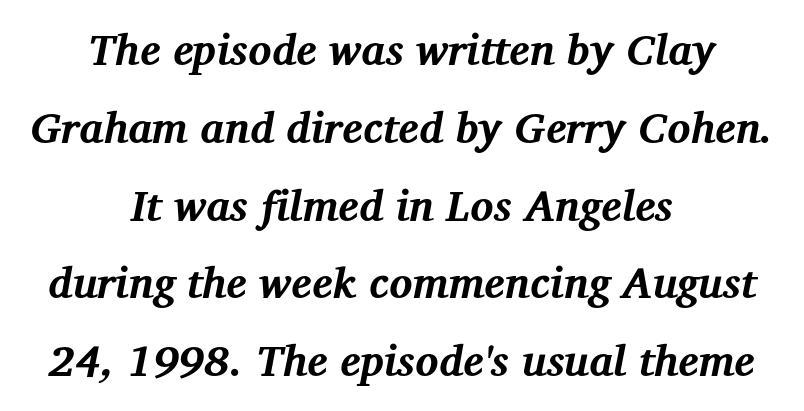
The image shows 43 px bold serif type, italic (leaning right); set centered, line spacing 1.81x, normal letter spacing, not underlined; medium stroke contrast and a medium x-height.
